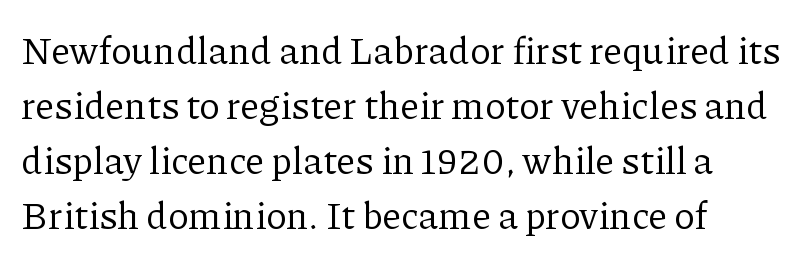
{"serif": "yes", "italic": "no", "bold": "no", "weight": "regular", "width": "normal", "stroke_contrast": "low", "x_height": "medium", "monospaced": "no", "underline": "no", "align": "left", "line_spacing": "normal", "line_spacing_ratio": 1.45, "letter_spacing": "normal", "letter_spacing_em": 0.0, "glyph_px": 38}
